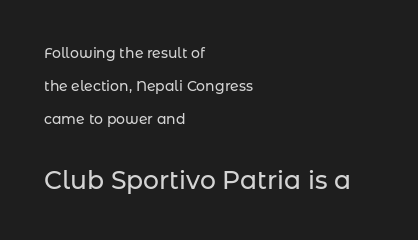
{"italic": "no", "underline": "no", "align": "left", "line_spacing": "loose", "line_spacing_ratio": 2.37, "letter_spacing": "normal", "letter_spacing_em": 0.0, "larger_block": "second", "size_ratio": 1.79, "glyph_px": 25}
